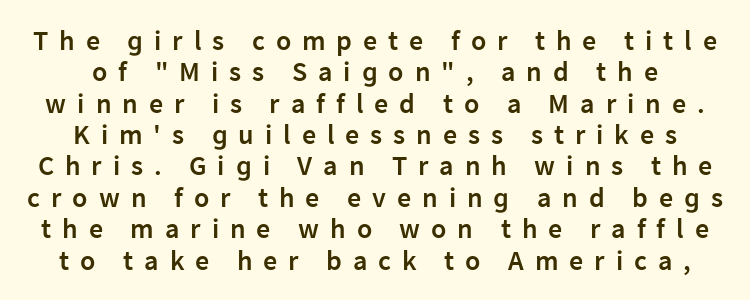
Bold? Not quite — semibold, heavier than regular but stopping short. Stroke terminals: plain, sans-serif. Letters rest on an invisible, unmarked baseline. Notice how descenders almost collide with the ascenders below — that's tight leading.
